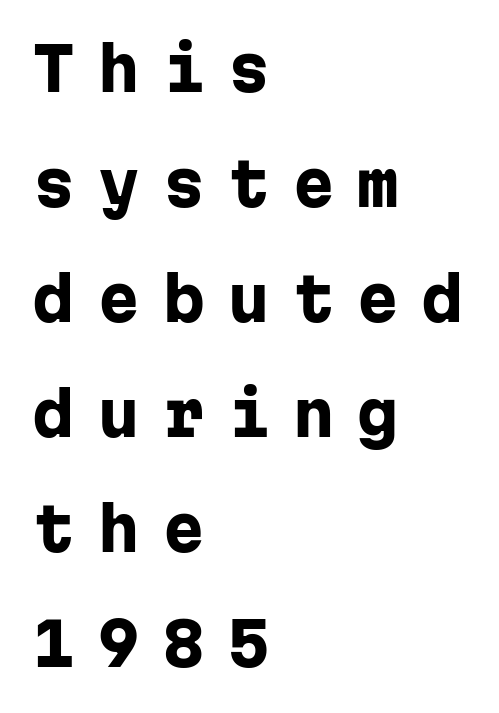
{"serif": "no", "italic": "no", "bold": "yes", "weight": "heavy", "width": "normal", "stroke_contrast": "low", "x_height": "medium", "monospaced": "yes", "underline": "no", "align": "left", "line_spacing": "loose", "line_spacing_ratio": 1.95, "letter_spacing": "wide", "letter_spacing_em": 0.4, "glyph_px": 59}
